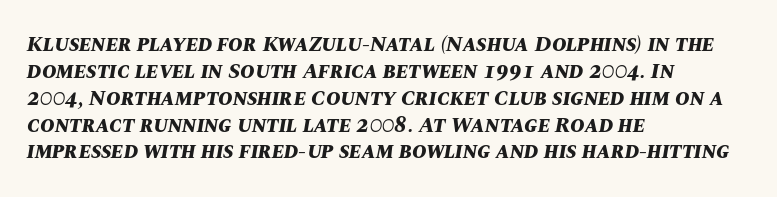
{"italic": "yes", "lean": "right", "slant_degrees": 10, "bold": "yes", "underline": "no", "align": "left", "line_spacing_ratio": 1.22, "letter_spacing": "normal", "letter_spacing_em": 0.0, "glyph_px": 22}
